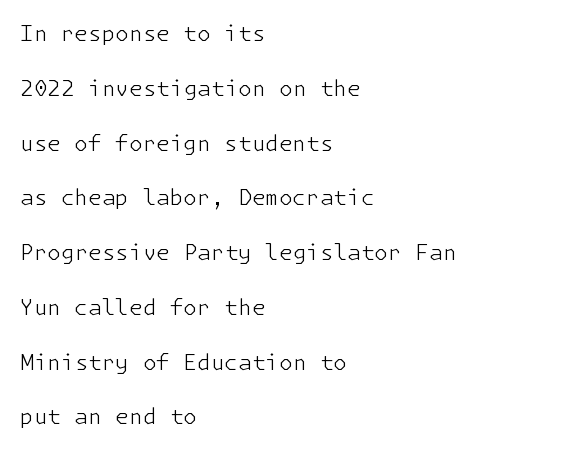
Q: Is the text bold? A: No.
Q: Is the text italic (slanted)? A: No, it is upright.
Q: Is the text underlined? A: No.
Q: How is the paragraph aligned? A: Left-aligned.
Q: Is the spacing between letters normal or unusually wide? A: Normal.
Q: Is the spacing between lines tight, normal or loose? A: Loose.
